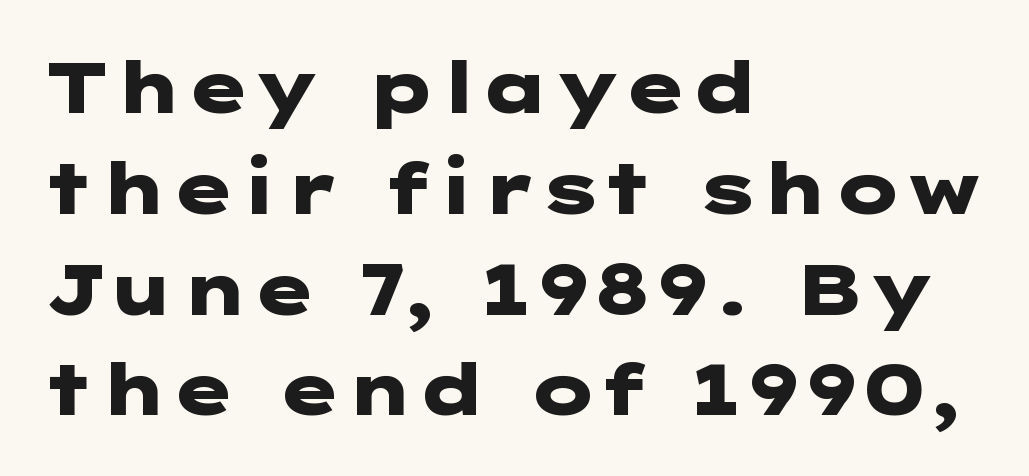
The image shows 71 px heavy, wide sans-serif type, upright; set left-aligned, normal line spacing (1.42x), normal letter spacing, not underlined; low stroke contrast and a medium x-height.
